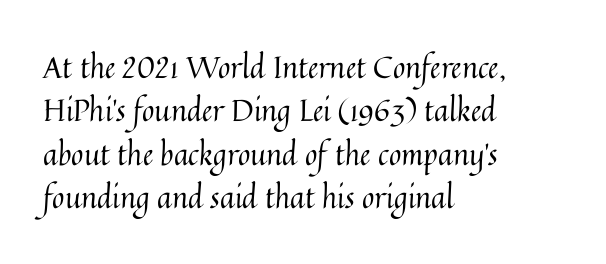
The image shows 30 px regular-weight type; set left-aligned, normal line spacing (1.45x), normal letter spacing, not underlined; medium stroke contrast and a medium x-height.
